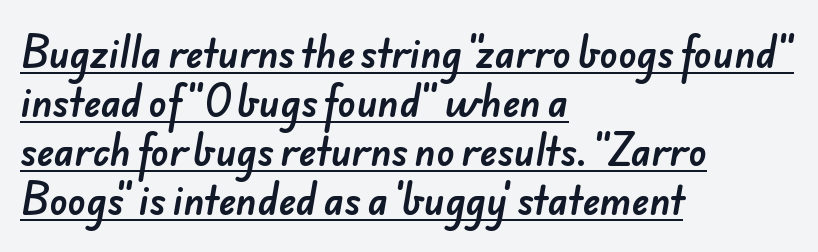
Q: Is the typeface a serif or a sans-serif typeface? A: Sans-serif.
Q: Is the text underlined? A: Yes.
Q: How is the paragraph aligned? A: Left-aligned.
Q: Is the spacing between letters normal or unusually wide? A: Normal.
Q: Is the spacing between lines tight, normal or loose? A: Normal.
Q: Width (condensed, normal, or wide)? A: Normal.
Q: Stroke contrast? A: Low.
Q: x-height? A: Small.
Q: Monospaced? A: No.
